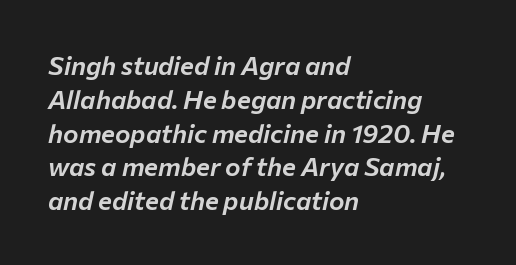
{"italic": "yes", "lean": "right", "slant_degrees": 12, "underline": "no", "align": "left", "line_spacing": "normal", "line_spacing_ratio": 1.3, "letter_spacing": "normal", "letter_spacing_em": 0.0, "glyph_px": 26}
